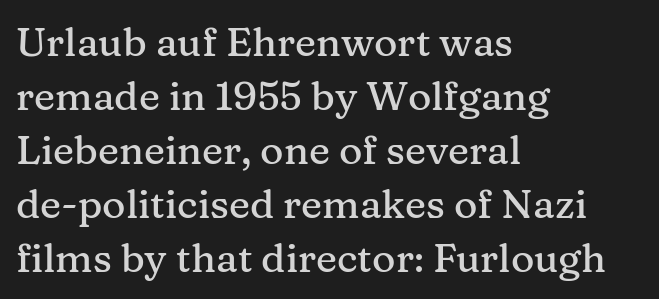
Rows of type keep a routine distance in the vertical direction. Caption: standard tracking, unaltered. You could not count columns in this text — the font is proportionally spaced. A bare baseline throughout the passage.
